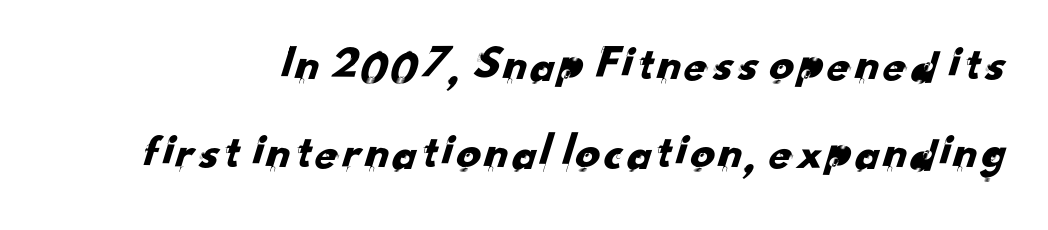
The image shows 49 px sans-serif type; set line spacing 1.79x, normal letter spacing, not underlined; low stroke contrast and a small x-height.
